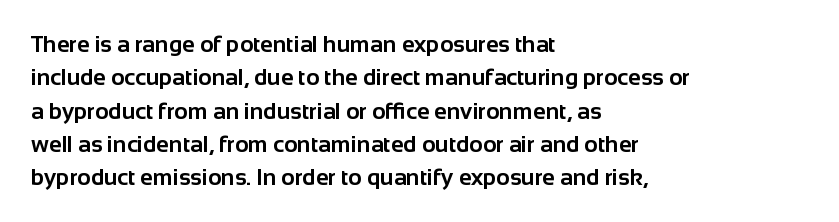
Every letter is thick-stroked: bold, no question. The space directly below the letters is spotless. How would I describe the line gaps? Plain and ordinary. A classic flush-left, rag-right setting is used for this passage. The specimen reads as upright at a glance.
